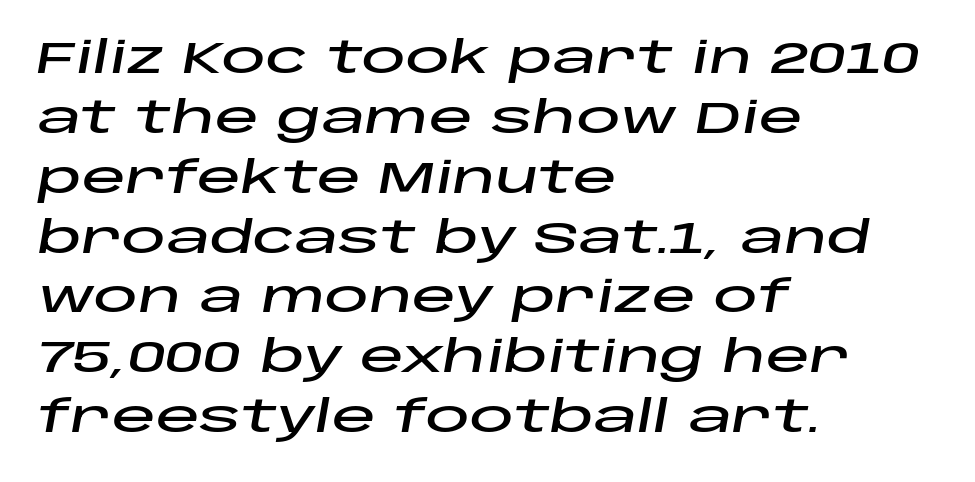
{"italic": "yes", "lean": "right", "slant_degrees": 10, "width": "wide", "stroke_contrast": "low", "x_height": "large", "monospaced": "no", "underline": "no", "align": "left", "line_spacing": "normal", "line_spacing_ratio": 1.36, "letter_spacing": "normal", "letter_spacing_em": 0.0, "glyph_px": 44}
